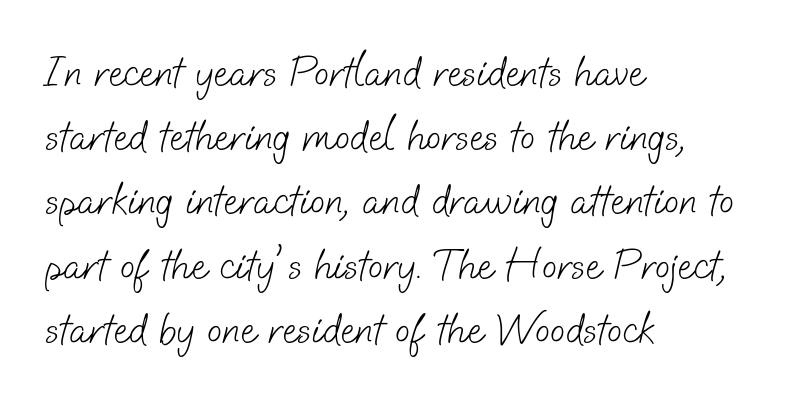
Typeset ragged right — the left edge is the straight one. The passage shown is not bold in any degree. Type style note: lacks serifs. Standard letterfit; no display-style spreading of the glyphs.
